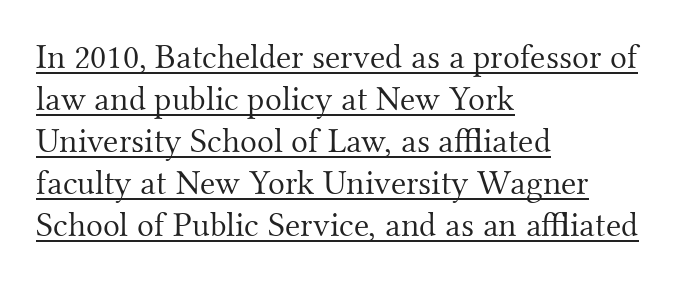
{"serif": "yes", "italic": "no", "bold": "no", "weight": "light", "width": "normal", "stroke_contrast": "medium", "x_height": "small", "monospaced": "no", "underline": "yes", "align": "left", "line_spacing_ratio": 1.2, "letter_spacing": "normal", "letter_spacing_em": 0.0, "glyph_px": 35}
